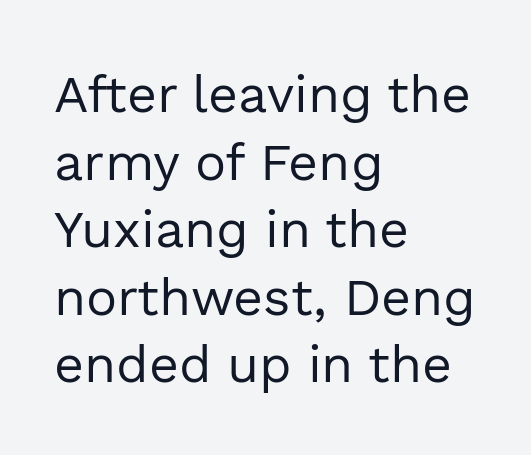
Q: Is the text bold? A: No.
Q: Is the text italic (slanted)? A: No, it is upright.
Q: Is the typeface a serif or a sans-serif typeface? A: Sans-serif.
Q: Is the text underlined? A: No.
Q: How is the paragraph aligned? A: Left-aligned.
Q: Is the spacing between letters normal or unusually wide? A: Normal.
Q: Is the spacing between lines tight, normal or loose? A: Normal.
Q: Width (condensed, normal, or wide)? A: Normal.
Q: x-height? A: Medium.
Q: Monospaced? A: No.
